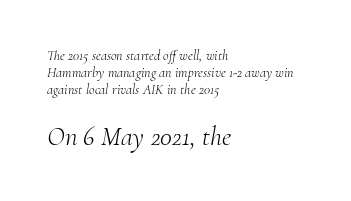
Reading down the block, your eye returns to a fixed left position each line. Short note: letters normally spaced. Does the bottom block carry the larger type? Yes, it does. Weight: regular or lighter. Clear beneath every line of the passage. The specimen reads as italic at a glance.
